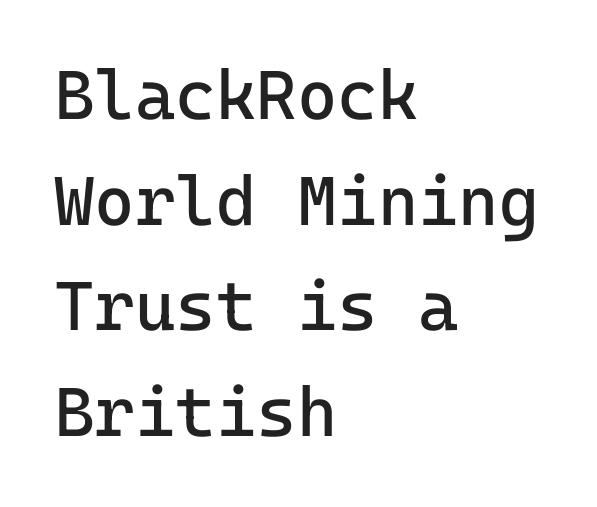
The image shows 69 px regular-weight sans-serif type, upright; set left-aligned, normal line spacing (1.53x), normal letter spacing, not underlined; low stroke contrast and a medium x-height.
